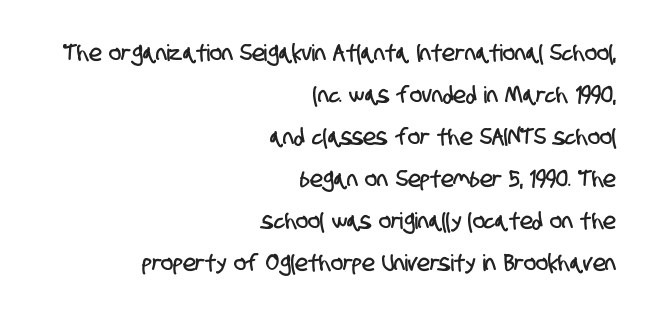
The foot of each line stays bare and open. The line texture is even and compact thanks to regular tracking. These lines are set flush right with a ragged left edge.
